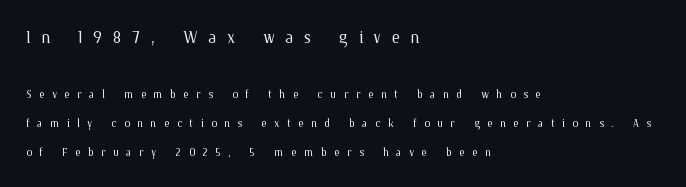
The image shows 22 px text type, upright; set left-aligned, loose line spacing (1.94x), unusually wide letter spacing (+0.48 em), not underlined; the first (top) block is 1.47x larger.
